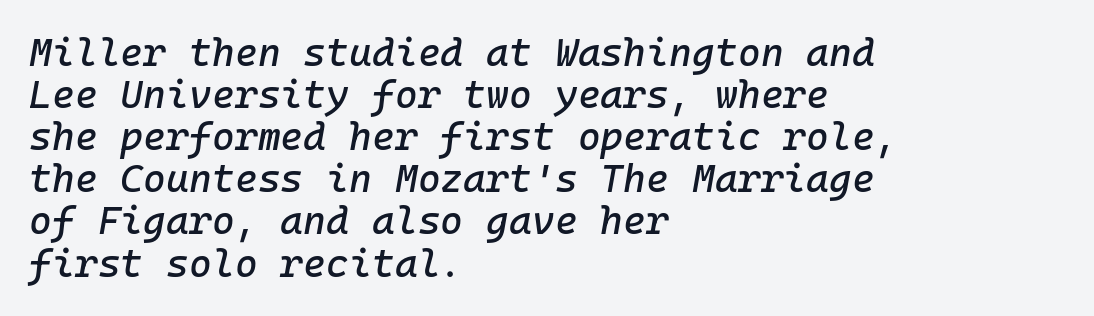
The tracking reads as untouched default to a designer's eye. These lines huddle together more closely than default settings would place them. Characters are canted at an angle relative to the baseline's perpendicular. The compositor pushed each line to the left boundary.
